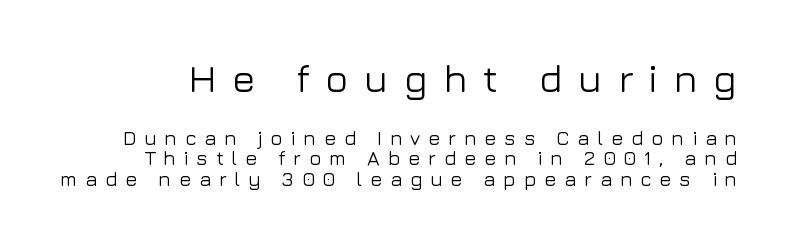
{"serif": "no", "italic": "no", "width": "normal", "stroke_contrast": "low", "x_height": "medium", "monospaced": "no", "underline": "no", "line_spacing": "tight", "line_spacing_ratio": 1.02, "letter_spacing": "wide", "letter_spacing_em": 0.39, "larger_block": "first", "size_ratio": 1.95, "glyph_px": 39}
